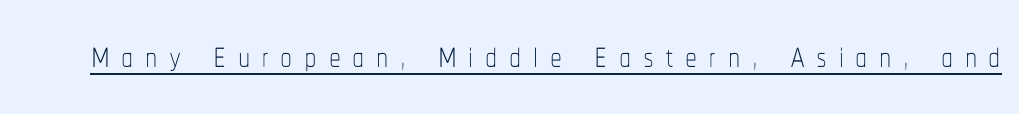
{"italic": "no", "bold": "no", "weight": "thin", "width": "condensed", "stroke_contrast": "low", "x_height": "medium", "monospaced": "no", "underline": "yes", "letter_spacing": "wide", "letter_spacing_em": 0.24, "glyph_px": 48}
